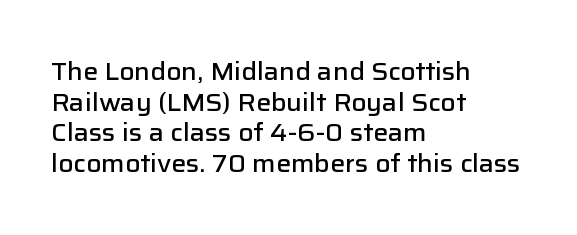
{"italic": "no", "bold": "semi", "underline": "no", "align": "left", "line_spacing_ratio": 1.23, "letter_spacing": "normal", "letter_spacing_em": 0.0, "glyph_px": 25}
